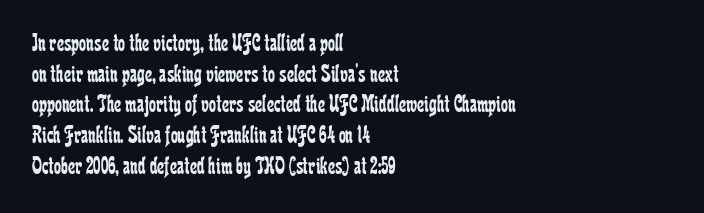
The letters look calm and open, with moderate or lighter stems. Descenders are the only things crossing below the line. Left-aligned paragraph, ragged on the right. Short note: letters normally spaced.
